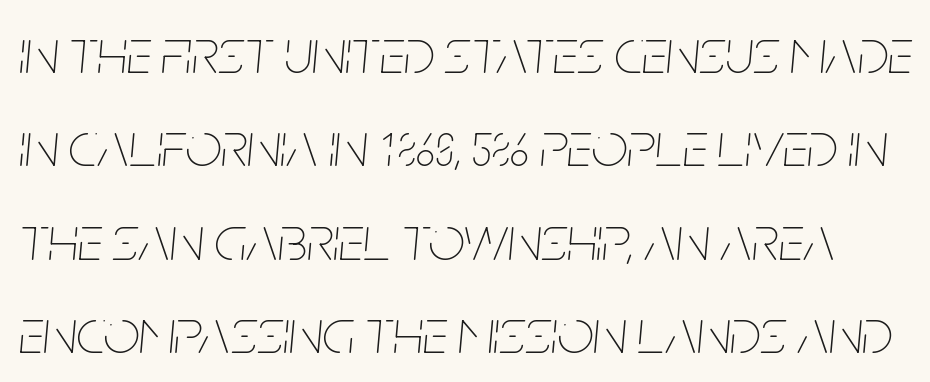
{"italic": "yes", "lean": "right", "slant_degrees": 5, "bold": "no", "weight": "thin", "width": "condensed", "stroke_contrast": "low", "x_height": "large", "monospaced": "no", "underline": "no", "line_spacing": "normal", "line_spacing_ratio": 1.46, "letter_spacing": "normal", "letter_spacing_em": 0.0, "glyph_px": 64}
